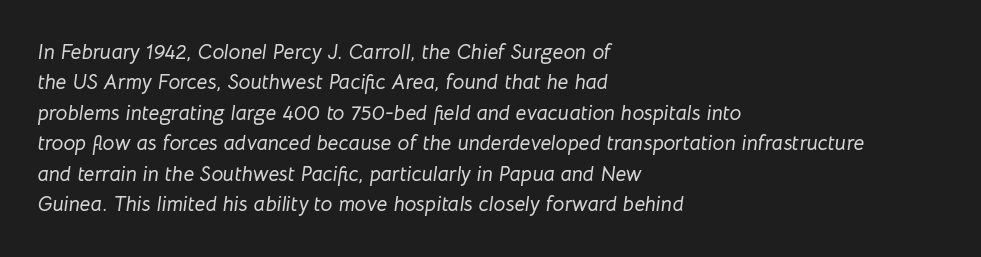
The image shows 21 px text type, italic (leaning right); set left-aligned, normal line spacing (1.45x), normal letter spacing, not underlined.
